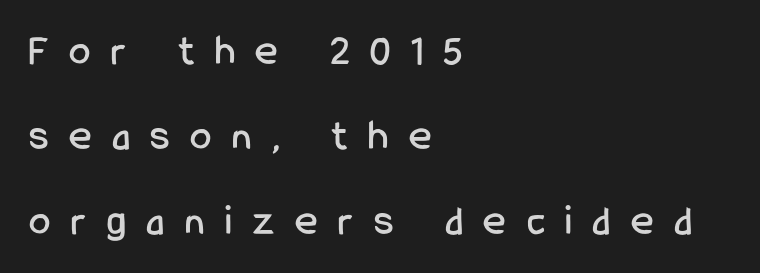
Q: Is the text italic (slanted)? A: No, it is upright.
Q: Is the typeface a serif or a sans-serif typeface? A: Sans-serif.
Q: Is the text underlined? A: No.
Q: How is the paragraph aligned? A: Left-aligned.
Q: Is the spacing between letters normal or unusually wide? A: Unusually wide.
Q: Is the spacing between lines tight, normal or loose? A: Loose.
Q: Width (condensed, normal, or wide)? A: Condensed.
Q: Stroke contrast? A: Low.
Q: x-height? A: Medium.
Q: Monospaced? A: No.
